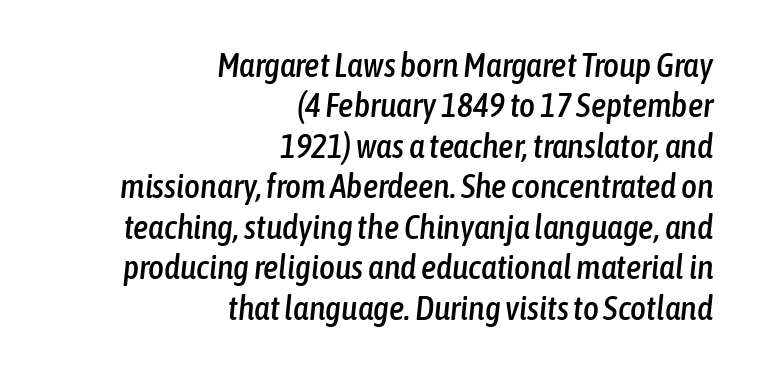
The image shows 34 px condensed type, italic (leaning right); set right-aligned, line spacing 1.19x, normal letter spacing, not underlined; low stroke contrast and a medium x-height.
